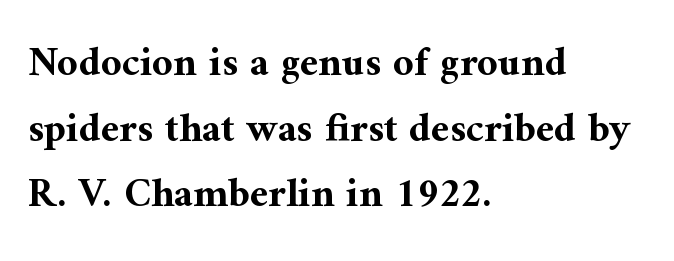
{"serif": "yes", "italic": "no", "bold": "yes", "weight": "bold", "width": "normal", "stroke_contrast": "medium", "x_height": "medium", "monospaced": "no", "underline": "no", "align": "left", "line_spacing": "normal", "line_spacing_ratio": 1.6, "letter_spacing": "normal", "letter_spacing_em": 0.0, "glyph_px": 41}
